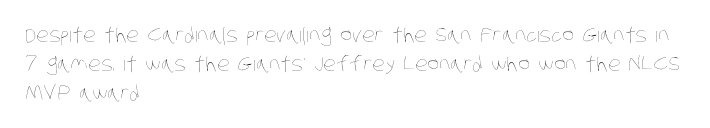
The image shows 20 px text type; set left-aligned, normal line spacing (1.45x), normal letter spacing, not underlined.
